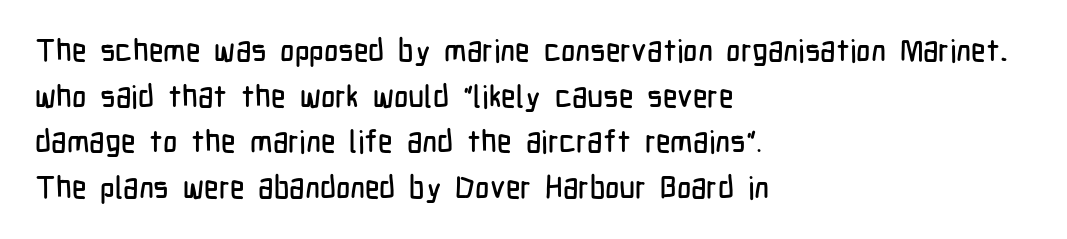
The image shows 31 px condensed sans-serif type, upright; set left-aligned, normal line spacing (1.47x), normal letter spacing, not underlined; low stroke contrast and a medium x-height.
